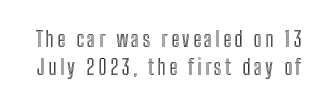
The image shows 21 px text type, upright; set normal line spacing (1.33x), not underlined.
